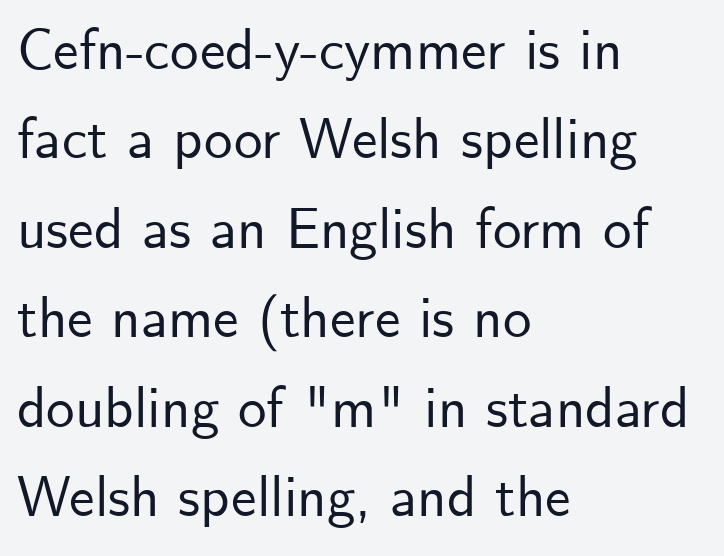
The image shows 57 px sans-serif type, upright; set left-aligned, normal line spacing (1.57x), normal letter spacing, not underlined; low stroke contrast and a small x-height.
